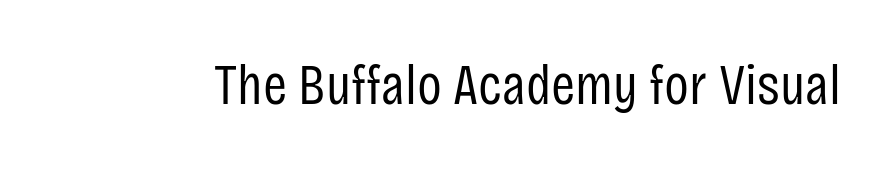
Q: Is the text bold? A: No.
Q: Is the text italic (slanted)? A: No, it is upright.
Q: Is the typeface a serif or a sans-serif typeface? A: Sans-serif.
Q: Is the text underlined? A: No.
Q: Is the spacing between letters normal or unusually wide? A: Normal.
Q: Width (condensed, normal, or wide)? A: Condensed.
Q: Stroke contrast? A: Low.
Q: x-height? A: Large.
Q: Monospaced? A: No.
